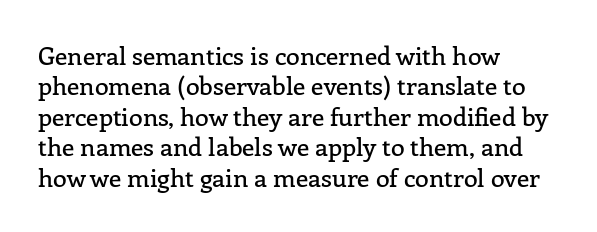
The typography opts for an upright posture over an oblique one. The letterforms sit shoulder to shoulder at normal distance. Compared with a centered layout, this one pins lines to the left instead. Descenders are the only things crossing below the line.
